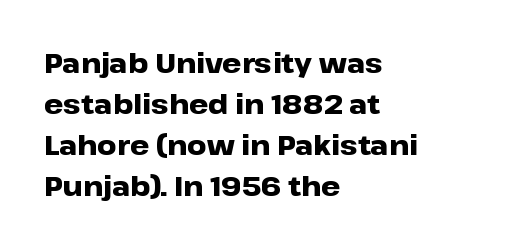
Line beginnings align vertically; line endings do not. Between one letter and the next there's only the usual sliver of space. Notice how descenders clear the ascenders below comfortably — that's standard leading. Does the lettering tilt? It doesn't — this is upright. Letters rest on an invisible, unmarked baseline.
